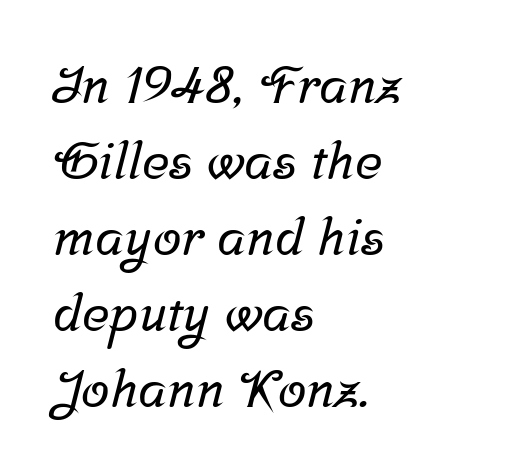
{"width": "normal", "stroke_contrast": "low", "x_height": "medium", "monospaced": "no", "underline": "no", "align": "left", "line_spacing": "normal", "line_spacing_ratio": 1.46, "letter_spacing": "normal", "letter_spacing_em": 0.0, "glyph_px": 52}
